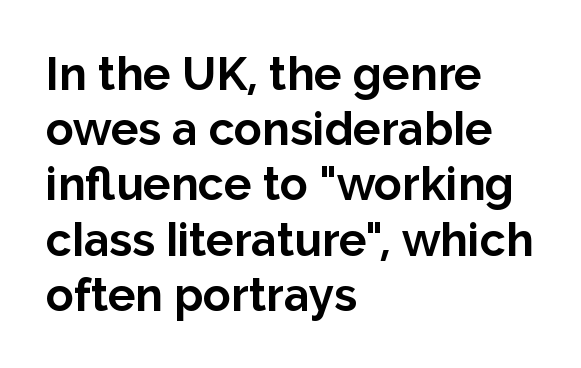
{"serif": "no", "italic": "no", "bold": "yes", "weight": "bold", "width": "normal", "stroke_contrast": "low", "x_height": "medium", "monospaced": "no", "underline": "no", "align": "left", "line_spacing_ratio": 1.2, "letter_spacing": "normal", "letter_spacing_em": 0.0, "glyph_px": 46}
